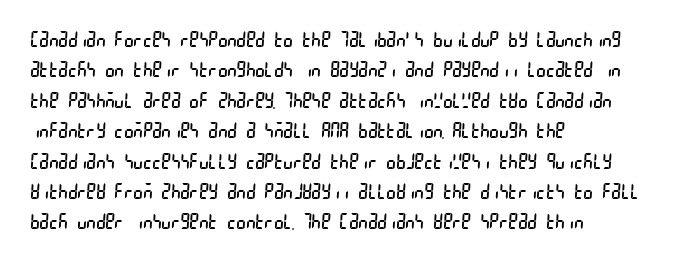
{"bold": "no", "underline": "no", "align": "left", "line_spacing": "normal", "line_spacing_ratio": 1.52, "letter_spacing": "normal", "letter_spacing_em": 0.0, "glyph_px": 20}
